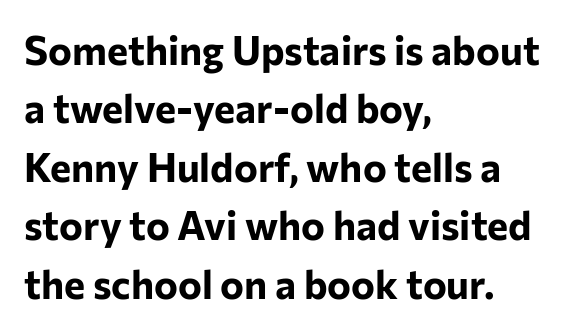
Q: Is the text bold? A: Yes.
Q: Is the text italic (slanted)? A: No, it is upright.
Q: Is the typeface a serif or a sans-serif typeface? A: Sans-serif.
Q: Is the text underlined? A: No.
Q: How is the paragraph aligned? A: Left-aligned.
Q: Is the spacing between letters normal or unusually wide? A: Normal.
Q: Is the spacing between lines tight, normal or loose? A: Normal.
Q: Width (condensed, normal, or wide)? A: Normal.
Q: Stroke contrast? A: Low.
Q: x-height? A: Medium.
Q: Monospaced? A: No.
